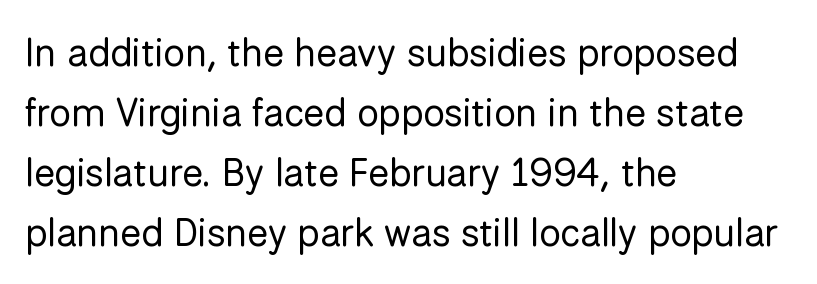
{"serif": "no", "italic": "no", "bold": "no", "weight": "regular", "width": "normal", "stroke_contrast": "low", "x_height": "medium", "monospaced": "no", "underline": "no", "align": "left", "line_spacing": "normal", "line_spacing_ratio": 1.54, "letter_spacing": "normal", "letter_spacing_em": 0.0, "glyph_px": 39}
